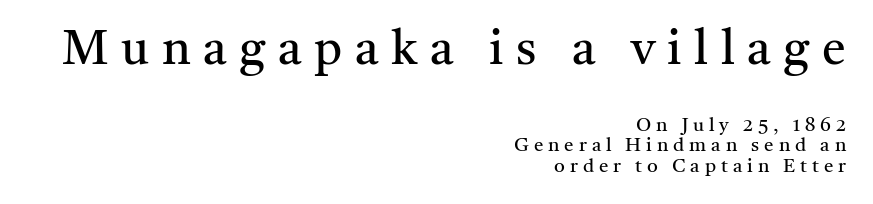
The image shows 48 px regular-weight serif type, upright; set right-aligned, tight line spacing (1.06x), unusually wide letter spacing (+0.26 em), not underlined; the first (top) block is 2.53x larger; medium stroke contrast and a medium x-height.
